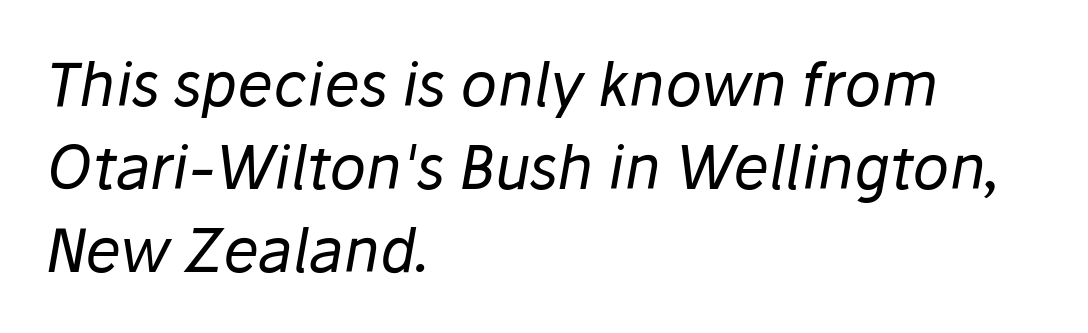
Q: Is the text bold? A: No.
Q: Is the text italic (slanted)? A: Yes, it leans right by about 10 degrees.
Q: Is the text underlined? A: No.
Q: How is the paragraph aligned? A: Left-aligned.
Q: Is the spacing between letters normal or unusually wide? A: Normal.
Q: Is the spacing between lines tight, normal or loose? A: Normal.
Q: Width (condensed, normal, or wide)? A: Normal.
Q: Stroke contrast? A: Low.
Q: x-height? A: Medium.
Q: Monospaced? A: No.
